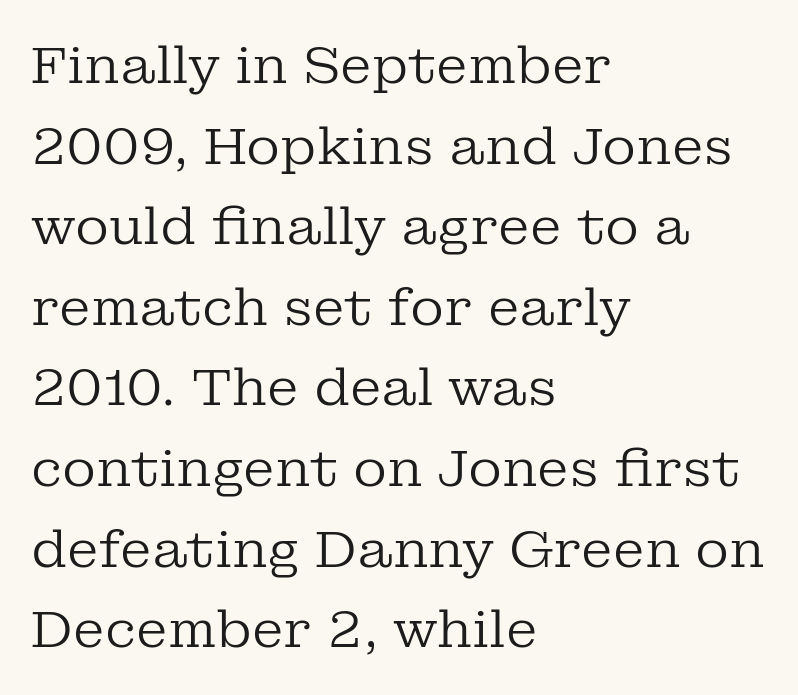
A typesetter would call this leading conventional body-copy spacing. Look at the tracking — it's just the regular setting, nothing added. This rendering employs a face with finishing strokes, i.e., a serif. Underline: absent.
